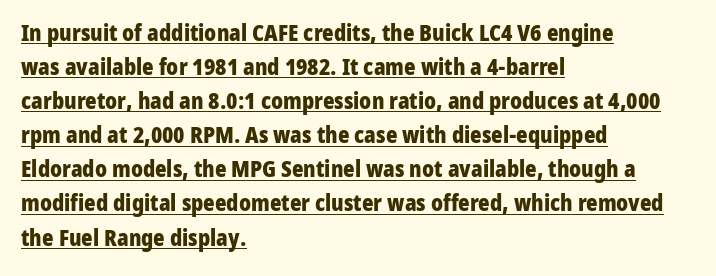
Leading matches the norm, producing a regular column. Each line of the rendering has a horizontal stroke beneath the glyphs. The tracking reads as untouched default to a designer's eye. A full-strength bold gives these letters their thick strokes. These lines were composed using upright roman letters. The paragraph has a hard left edge and a soft right edge.
